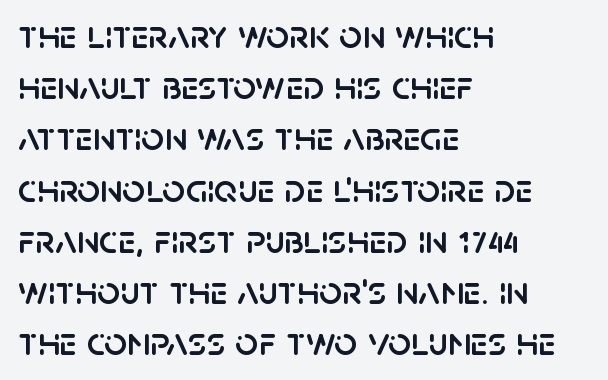
Q: Is the text italic (slanted)? A: No, it is upright.
Q: Is the typeface a serif or a sans-serif typeface? A: Sans-serif.
Q: Is the text underlined? A: No.
Q: How is the paragraph aligned? A: Left-aligned.
Q: Is the spacing between letters normal or unusually wide? A: Normal.
Q: Is the spacing between lines tight, normal or loose? A: Normal.
Q: Width (condensed, normal, or wide)? A: Normal.
Q: Stroke contrast? A: Low.
Q: x-height? A: Large.
Q: Monospaced? A: No.
